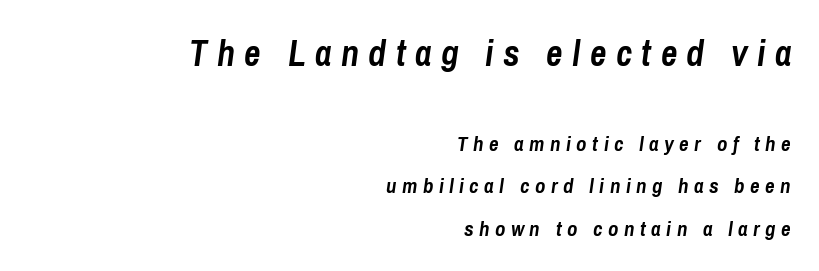
Tracking value appears strongly positive — letters spread wide. In terms of posture, this sample is oblique. Words float on clear page, feet unadorned. Note the varied advance widths — an 'i' is clearly narrower than an 'm'. Widely set lines give the paragraph a tall, airy silhouette. A student would call this right alignment; a typographer would say flush right, rag left.
